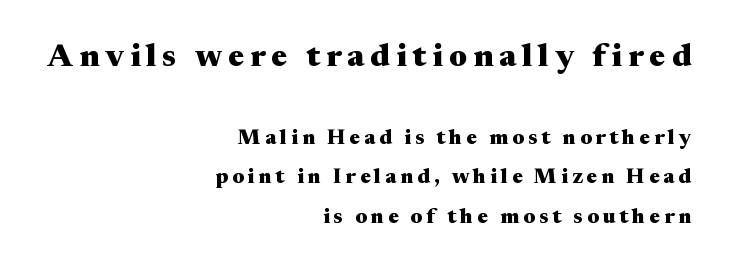
Is the block centered? No — it sits flush against the right margin. The upper block of text is set noticeably larger than the block beneath it. Plain, unruled lines of type. This is the regular roman posture of the typeface.
